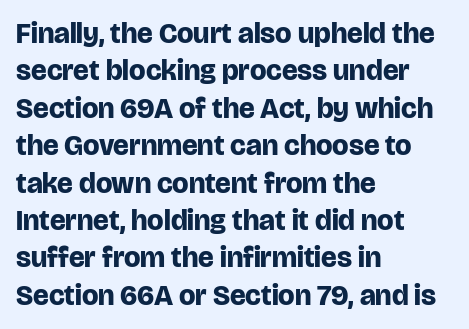
{"serif": "no", "italic": "no", "bold": "yes", "weight": "bold", "width": "normal", "stroke_contrast": "low", "x_height": "large", "monospaced": "no", "underline": "no", "align": "left", "line_spacing": "normal", "line_spacing_ratio": 1.29, "letter_spacing": "normal", "letter_spacing_em": 0.0, "glyph_px": 29}
